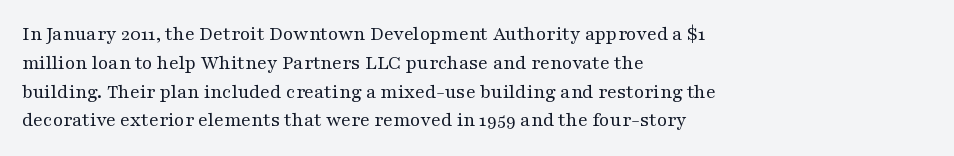
Vertical strokes here are truly vertical. The typesetting does not lean heavy: it is not bold. These lines keep a tight, regular rhythm from letter to letter. Anything drawn beneath the words? Only blank space. The designer left line spacing at the default. Caption: multi-line text, flush left, ragged right.
